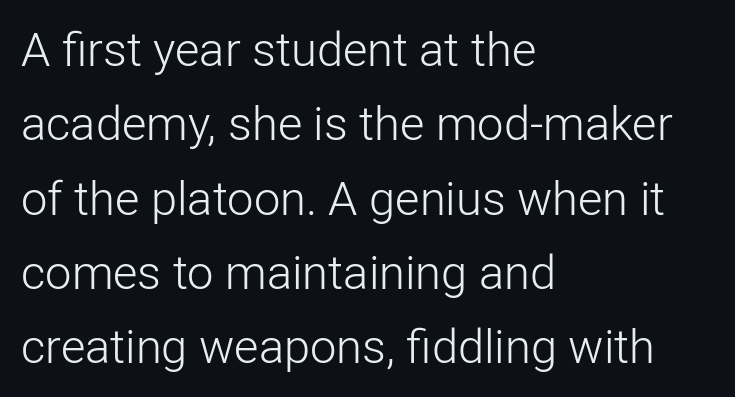
The image shows 47 px light sans-serif type, upright; set left-aligned, normal line spacing (1.58x), normal letter spacing, not underlined; low stroke contrast and a medium x-height.
